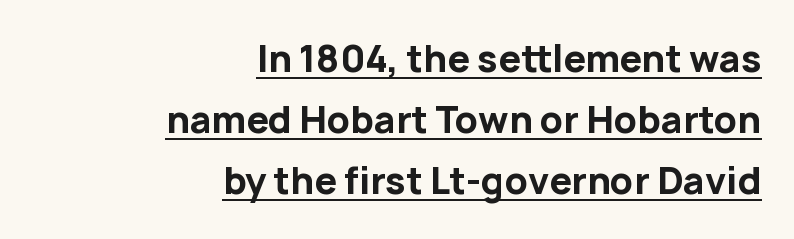
The image shows 36 px bold sans-serif type, upright; set right-aligned, normal line spacing (1.69x), normal letter spacing, underlined; low stroke contrast and a medium x-height.
